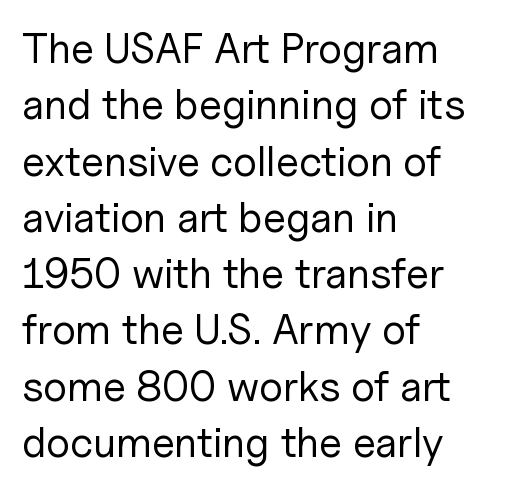
Examine the stroke ends and you'll find no serifs. A typesetter would call this proportional, since set widths differ per character. Lines of text with bare space underneath. In terms of letterspacing, this is plain default setting. One glance says typical: line gaps are just what's usual.
